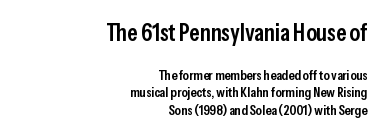
The image shows 24 px text type, upright; set right-aligned, line spacing 1.24x, normal letter spacing, not underlined; the first (top) block is 1.71x larger.
